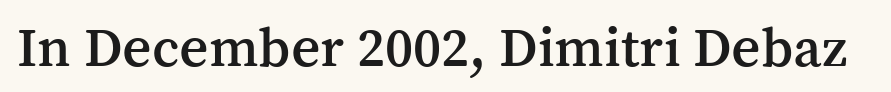
The image shows 57 px serif type, upright; set normal letter spacing, not underlined; medium stroke contrast and a medium x-height.
